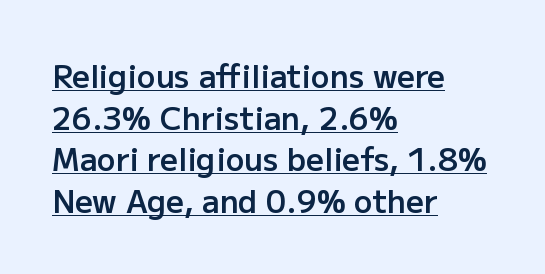
Q: Is the text bold? A: Semi-bold.
Q: Is the text italic (slanted)? A: No, it is upright.
Q: Is the typeface a serif or a sans-serif typeface? A: Sans-serif.
Q: Is the text underlined? A: Yes.
Q: How is the paragraph aligned? A: Left-aligned.
Q: Is the spacing between letters normal or unusually wide? A: Normal.
Q: Is the spacing between lines tight, normal or loose? A: Normal.
Q: Width (condensed, normal, or wide)? A: Normal.
Q: Stroke contrast? A: Low.
Q: x-height? A: Medium.
Q: Monospaced? A: No.
